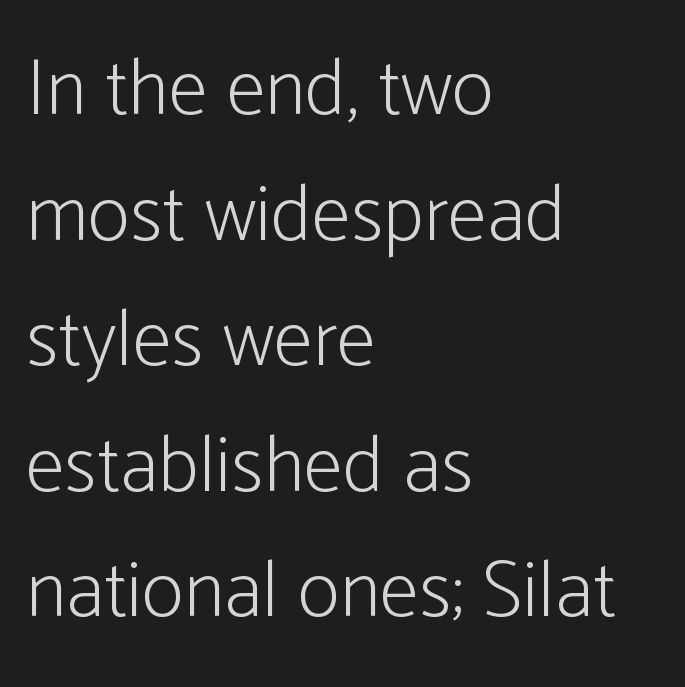
The image shows 80 px light, condensed sans-serif type, upright; set left-aligned, normal line spacing (1.57x), normal letter spacing, not underlined; low stroke contrast and a medium x-height.
